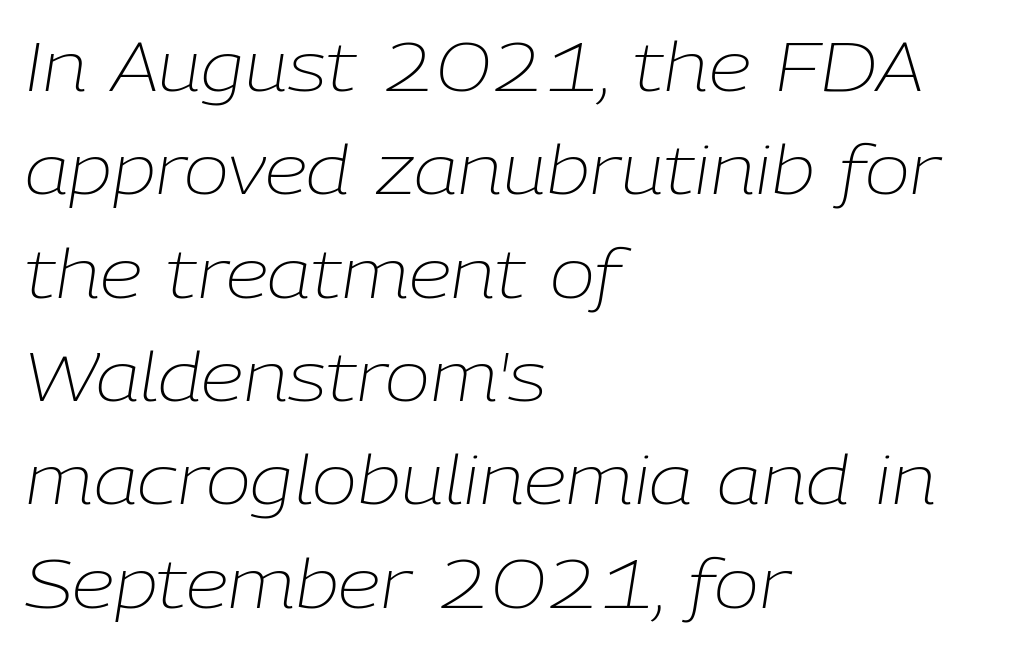
The text carries the slant typical of an italic or oblique font. Layout note: lines flush left. Is this a heavy cut? Hardly; it is regular or lighter. Line spacing here is normal.
